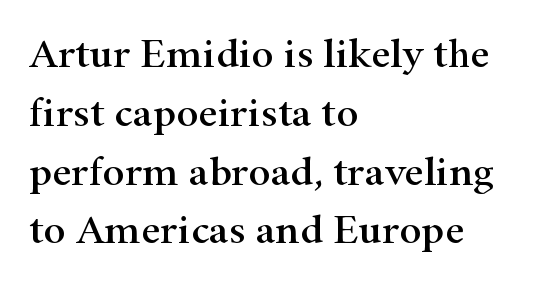
The image shows 42 px wide serif type, upright; set left-aligned, normal line spacing (1.4x), normal letter spacing, not underlined; high stroke contrast and a small x-height.
